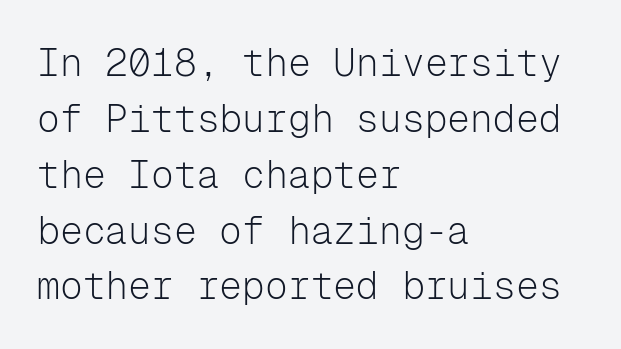
Q: Is the text bold? A: No.
Q: Is the text italic (slanted)? A: No, it is upright.
Q: Is the typeface a serif or a sans-serif typeface? A: Sans-serif.
Q: Is the text underlined? A: No.
Q: How is the paragraph aligned? A: Left-aligned.
Q: Is the spacing between letters normal or unusually wide? A: Normal.
Q: Is the spacing between lines tight, normal or loose? A: Normal.
Q: Width (condensed, normal, or wide)? A: Normal.
Q: Stroke contrast? A: Low.
Q: x-height? A: Medium.
Q: Monospaced? A: Yes.
